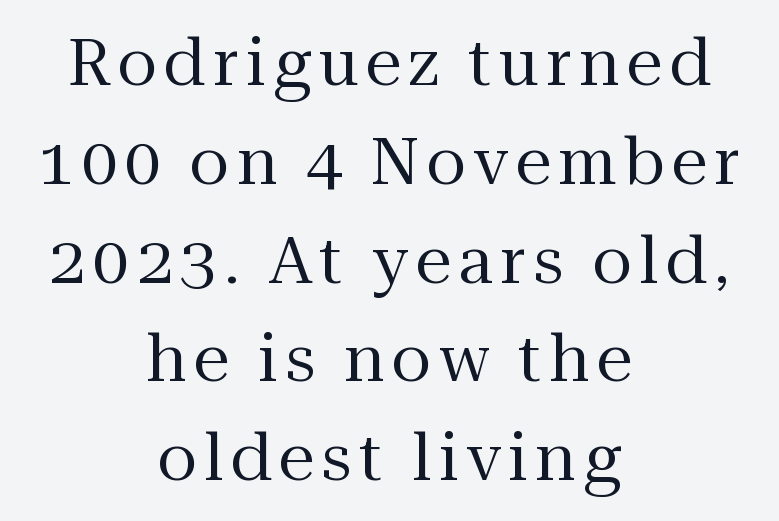
Q: Is the text bold? A: No.
Q: Is the text italic (slanted)? A: No, it is upright.
Q: Is the typeface a serif or a sans-serif typeface? A: Serif.
Q: Is the text underlined? A: No.
Q: How is the paragraph aligned? A: Centered.
Q: Is the spacing between lines tight, normal or loose? A: Normal.
Q: Width (condensed, normal, or wide)? A: Normal.
Q: Stroke contrast? A: Medium.
Q: x-height? A: Medium.
Q: Monospaced? A: No.
